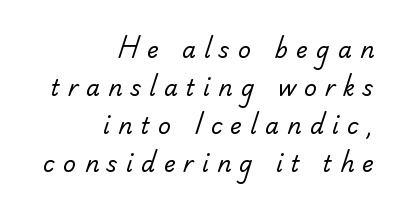
Leftover space on each line is placed entirely before the opening word. The face looks like a standard text weight, possibly lighter. The baseline area is clear. Spacing between characters has been opened up far beyond the box default.
